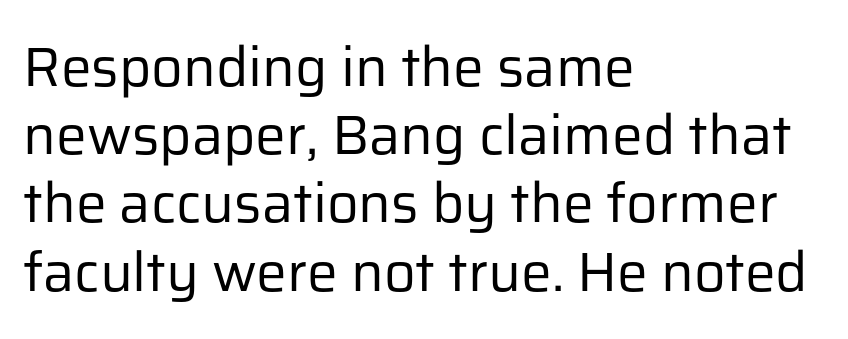
The image shows 55 px regular-weight sans-serif type, upright; set left-aligned, line spacing 1.24x, normal letter spacing, not underlined; low stroke contrast and a medium x-height.
